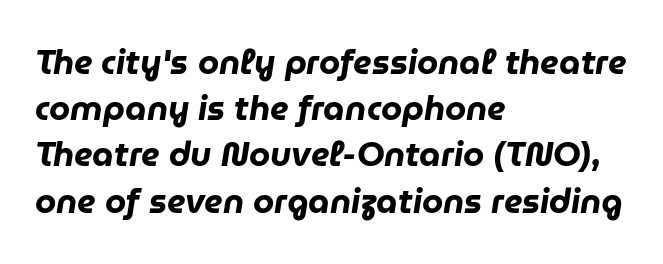
Compared with a centered layout, this one pins lines to the left instead. Heft: maximum for text — a bold. This rendering features lettering with no underline. The specimen reads as italic at a glance. Leading matches the norm, producing a regular column.
